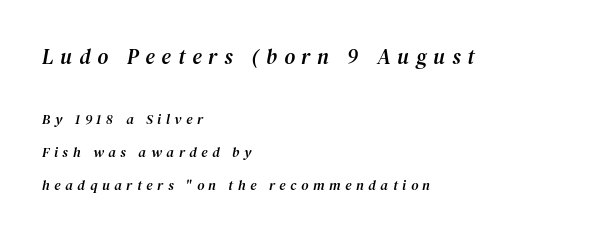
{"italic": "yes", "lean": "right", "slant_degrees": 12, "underline": "no", "align": "left", "line_spacing": "loose", "line_spacing_ratio": 2.38, "letter_spacing": "wide", "letter_spacing_em": 0.33, "larger_block": "first", "size_ratio": 1.5, "glyph_px": 21}
